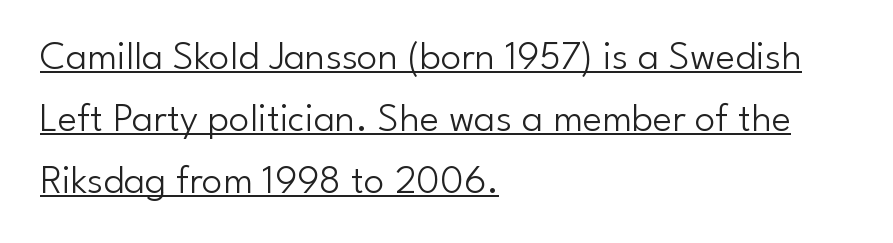
Q: Is the text bold? A: No.
Q: Is the text italic (slanted)? A: No, it is upright.
Q: Is the typeface a serif or a sans-serif typeface? A: Sans-serif.
Q: Is the text underlined? A: Yes.
Q: How is the paragraph aligned? A: Left-aligned.
Q: Is the spacing between letters normal or unusually wide? A: Normal.
Q: Is the spacing between lines tight, normal or loose? A: Normal.
Q: Width (condensed, normal, or wide)? A: Normal.
Q: Stroke contrast? A: Low.
Q: x-height? A: Small.
Q: Monospaced? A: No.
